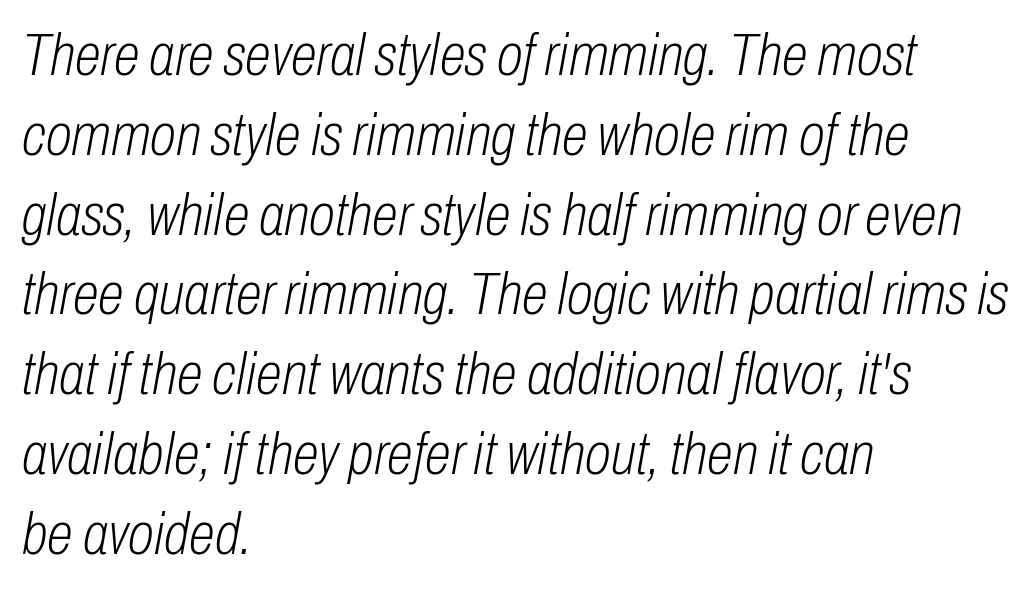
{"italic": "yes", "lean": "right", "slant_degrees": 10, "bold": "no", "weight": "light", "width": "condensed", "stroke_contrast": "low", "x_height": "medium", "monospaced": "no", "underline": "no", "align": "left", "line_spacing": "normal", "line_spacing_ratio": 1.33, "letter_spacing": "normal", "letter_spacing_em": 0.0, "glyph_px": 60}
